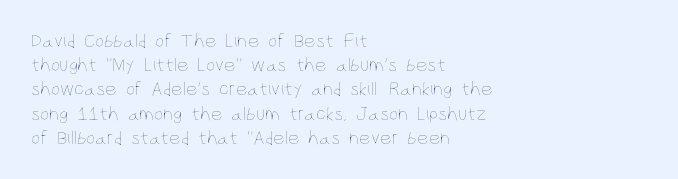
Q: Is the text bold? A: No.
Q: Is the text italic (slanted)? A: No, it is upright.
Q: Is the text underlined? A: No.
Q: How is the paragraph aligned? A: Left-aligned.
Q: Is the spacing between letters normal or unusually wide? A: Normal.
